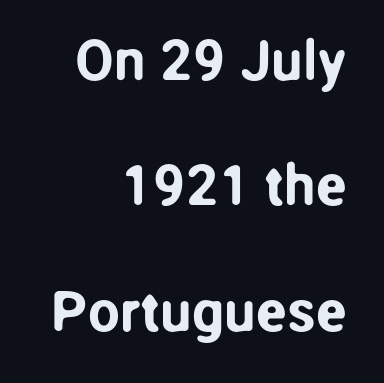
{"serif": "no", "italic": "no", "width": "normal", "stroke_contrast": "low", "x_height": "medium", "monospaced": "no", "underline": "no", "align": "right", "line_spacing": "loose", "line_spacing_ratio": 2.2, "letter_spacing": "normal", "letter_spacing_em": 0.0, "glyph_px": 57}
